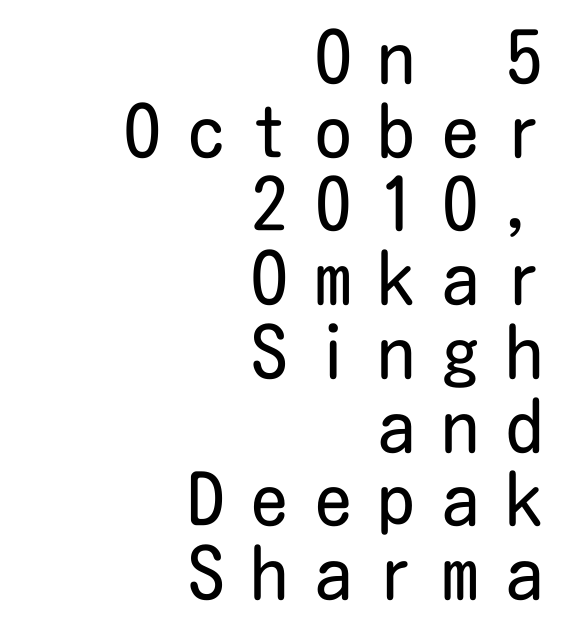
Classification — sans serif. The weight would be labelled regular, book, light, or lighter still. Compared with typical paragraphs, the rows here are closer together. Rendered with straight, roman letterforms. The area under the type is left untouched. The tracking reads as deliberately expanded to a designer's eye.
